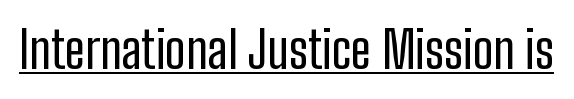
The image shows 50 px condensed sans-serif type, upright; set normal letter spacing, underlined; low stroke contrast and a medium x-height.
